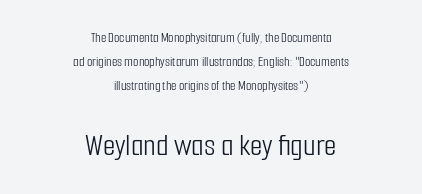
The type is set solid horizontally, with unmodified tracking. This is sans-serif lettering, the kind often seen on screens and signage. Every row of glyphs is offset so its center matches the block's center. Note: smaller setting up top, larger setting below. Every character sits straight up, as roman type does.
